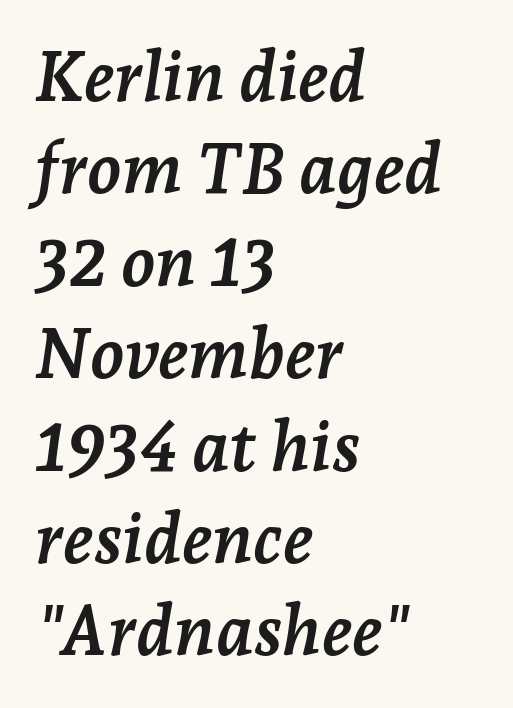
No extra tracking has been applied to these lines. Reading down the block, your eye returns to a fixed left position each line. The passage shown is typeset with a serif family. Plain, unruled lines of type. The rendering uses natural spacing where letterforms have individual widths. The passage shown stacks its lines at a standard gap.
